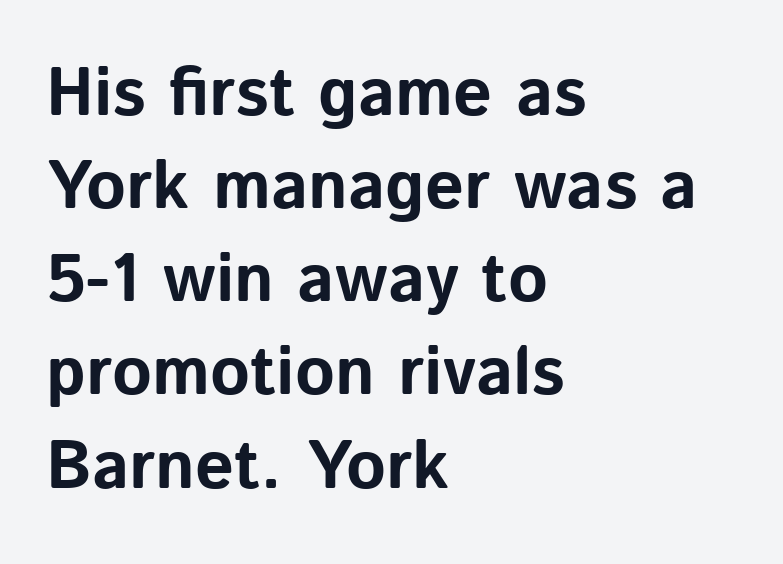
Q: Is the text bold? A: Yes.
Q: Is the text italic (slanted)? A: No, it is upright.
Q: Is the typeface a serif or a sans-serif typeface? A: Sans-serif.
Q: Is the text underlined? A: No.
Q: How is the paragraph aligned? A: Left-aligned.
Q: Is the spacing between letters normal or unusually wide? A: Normal.
Q: Is the spacing between lines tight, normal or loose? A: Normal.
Q: Width (condensed, normal, or wide)? A: Normal.
Q: Stroke contrast? A: Low.
Q: x-height? A: Medium.
Q: Monospaced? A: No.
